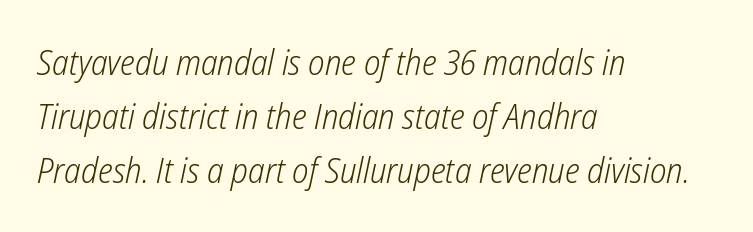
The image shows 35 px light, condensed type, italic (leaning right); set left-aligned, normal line spacing (1.55x), normal letter spacing, not underlined; low stroke contrast and a medium x-height.
